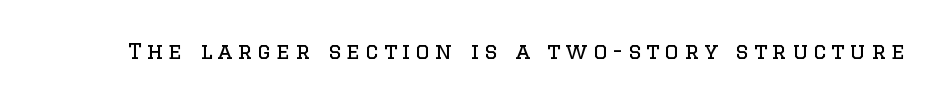
{"italic": "no", "bold": "no", "underline": "no", "letter_spacing": "wide", "letter_spacing_em": 0.23, "glyph_px": 22}
